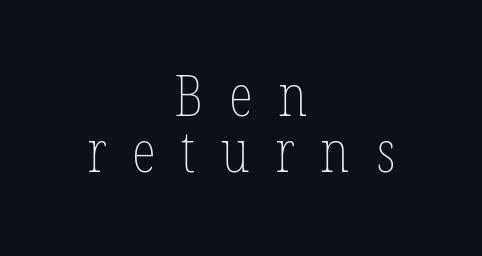
Q: Is the text bold? A: No.
Q: Is the text underlined? A: No.
Q: How is the paragraph aligned? A: Centered.
Q: Is the spacing between letters normal or unusually wide? A: Unusually wide.
Q: Is the spacing between lines tight, normal or loose? A: Tight.
Q: Width (condensed, normal, or wide)? A: Condensed.
Q: Stroke contrast? A: Low.
Q: x-height? A: Medium.
Q: Monospaced? A: No.
